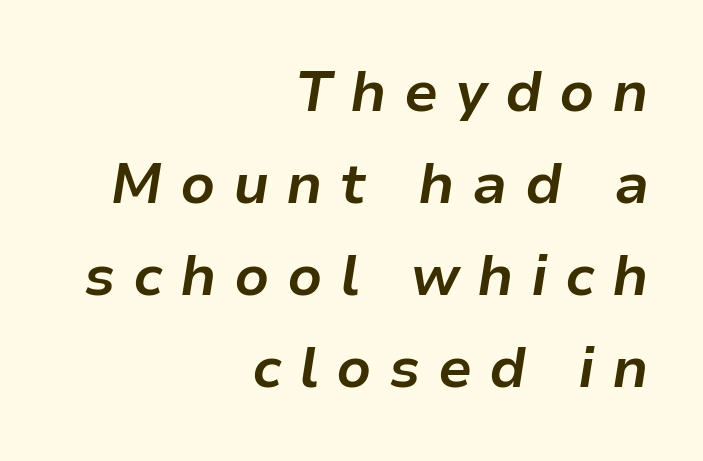
{"italic": "yes", "lean": "right", "slant_degrees": 9, "bold": "yes", "weight": "bold", "width": "normal", "stroke_contrast": "low", "x_height": "medium", "monospaced": "no", "underline": "no", "align": "right", "line_spacing": "normal", "line_spacing_ratio": 1.64, "letter_spacing": "wide", "letter_spacing_em": 0.31, "glyph_px": 56}
